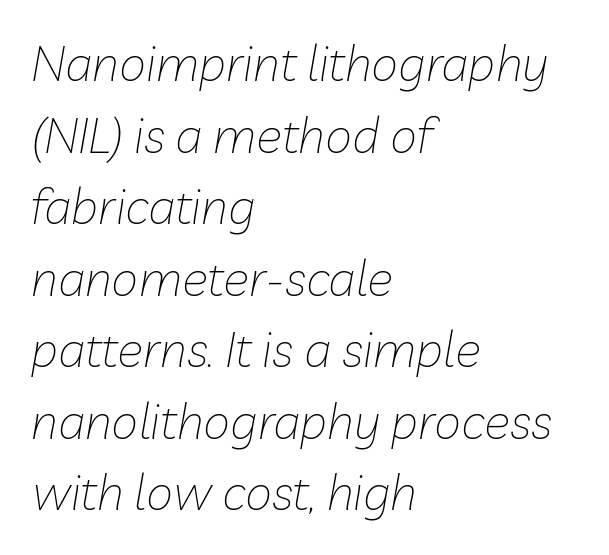
{"italic": "yes", "lean": "right", "slant_degrees": 10, "bold": "no", "weight": "thin", "width": "normal", "stroke_contrast": "low", "x_height": "medium", "monospaced": "no", "underline": "no", "align": "left", "line_spacing": "normal", "line_spacing_ratio": 1.46, "letter_spacing": "normal", "letter_spacing_em": 0.0, "glyph_px": 49}
